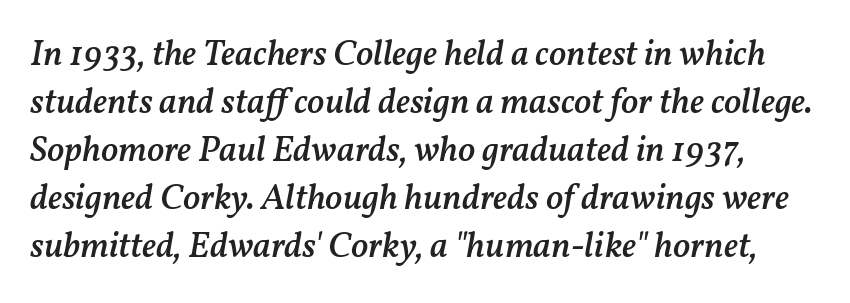
Q: Is the text bold? A: Semi-bold.
Q: Is the text italic (slanted)? A: Yes, it leans right by about 11 degrees.
Q: Is the text underlined? A: No.
Q: Is the spacing between letters normal or unusually wide? A: Normal.
Q: Is the spacing between lines tight, normal or loose? A: Normal.
Q: Width (condensed, normal, or wide)? A: Normal.
Q: Stroke contrast? A: Medium.
Q: x-height? A: Medium.
Q: Monospaced? A: No.
